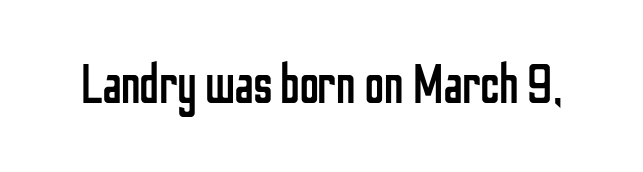
The image shows 55 px regular-weight, condensed sans-serif type, upright; set normal letter spacing, not underlined; low stroke contrast and a medium x-height.
